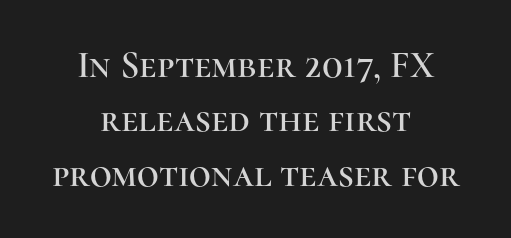
Q: Is the text italic (slanted)? A: No, it is upright.
Q: Is the typeface a serif or a sans-serif typeface? A: Serif.
Q: Is the text underlined? A: No.
Q: How is the paragraph aligned? A: Centered.
Q: Is the spacing between letters normal or unusually wide? A: Normal.
Q: Is the spacing between lines tight, normal or loose? A: Normal.
Q: Width (condensed, normal, or wide)? A: Normal.
Q: Stroke contrast? A: High.
Q: x-height? A: Medium.
Q: Monospaced? A: No.
